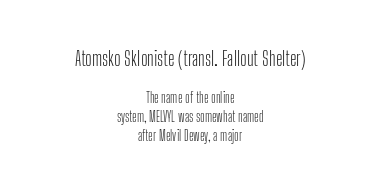
The image shows 20 px text type, upright; set centered, normal line spacing (1.36x), normal letter spacing, not underlined; the first (top) block is 1.43x larger.
